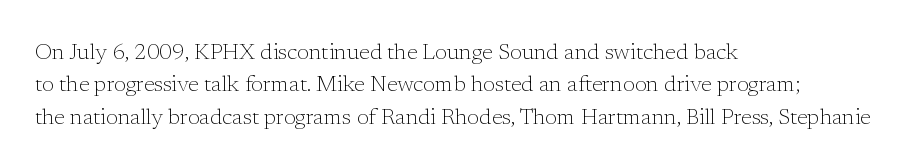
{"italic": "no", "bold": "no", "underline": "no", "align": "left", "line_spacing": "normal", "line_spacing_ratio": 1.47, "letter_spacing": "normal", "letter_spacing_em": 0.0, "glyph_px": 22}
